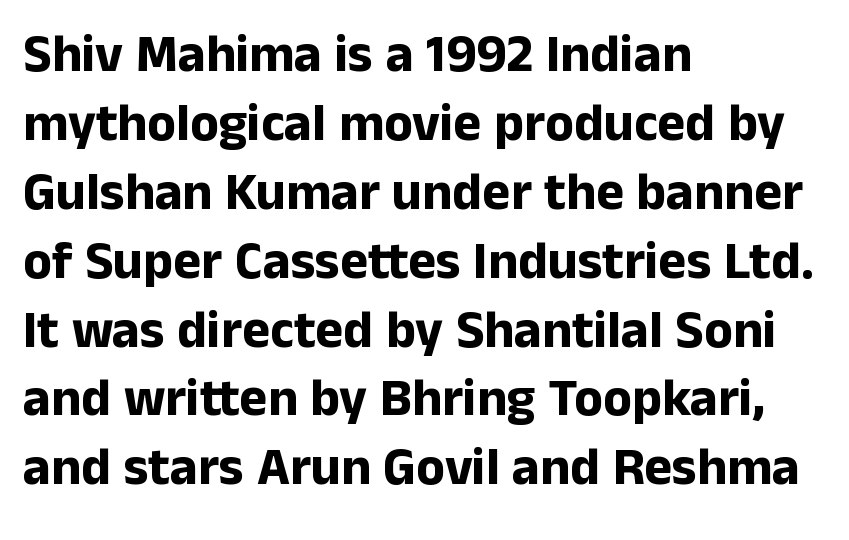
Each letter's strokes conclude bluntly, with no projecting serifs. This sample has the flowing, uneven cadence of proportional lettering. Is there any slant? The stems are plumb. How heavy is the stroke? Heavy — this is a bold. Is there much room between lines? A standard amount, neither cramped nor airy.
